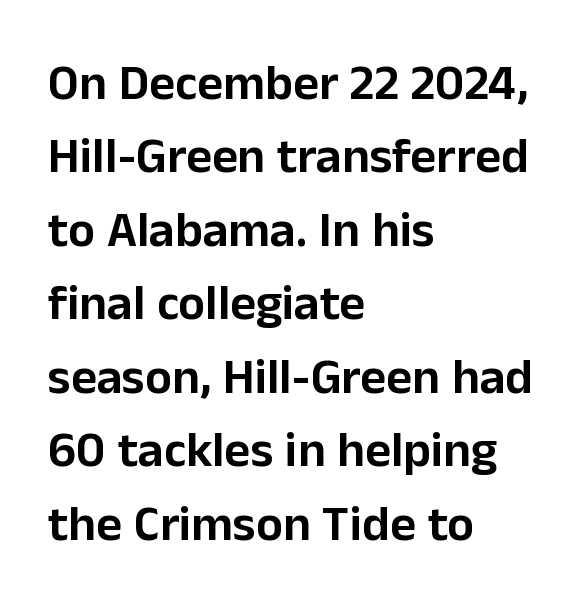
{"serif": "no", "italic": "no", "width": "normal", "stroke_contrast": "low", "x_height": "medium", "monospaced": "no", "underline": "no", "align": "left", "line_spacing": "normal", "line_spacing_ratio": 1.47, "letter_spacing": "normal", "letter_spacing_em": 0.0, "glyph_px": 50}
